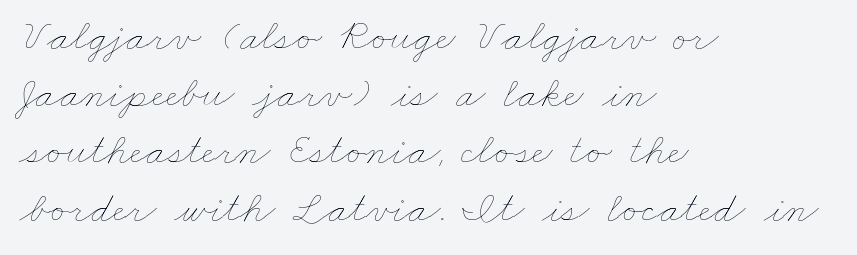
The space directly below the letters is spotless. A typesetter would call this zero additional tracking. Compared with a centered layout, this one pins lines to the left instead. The letters advance in unequal steps, a hallmark of proportional type. The strokes carry an ordinary text weight at most. Rows of type keep a routine distance in the vertical direction.
